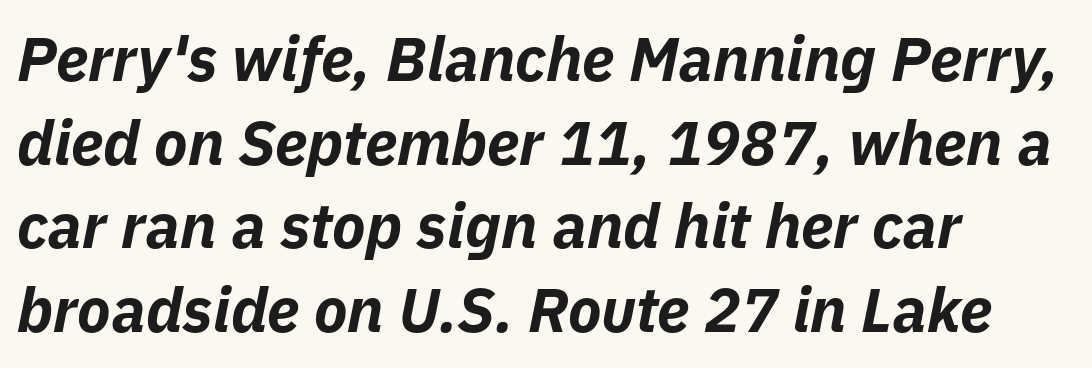
Q: Is the text bold? A: Yes.
Q: Is the text italic (slanted)? A: Yes, it leans right by about 11 degrees.
Q: Is the text underlined? A: No.
Q: How is the paragraph aligned? A: Left-aligned.
Q: Is the spacing between letters normal or unusually wide? A: Normal.
Q: Is the spacing between lines tight, normal or loose? A: Normal.
Q: Width (condensed, normal, or wide)? A: Normal.
Q: Stroke contrast? A: Low.
Q: x-height? A: Medium.
Q: Monospaced? A: No.
